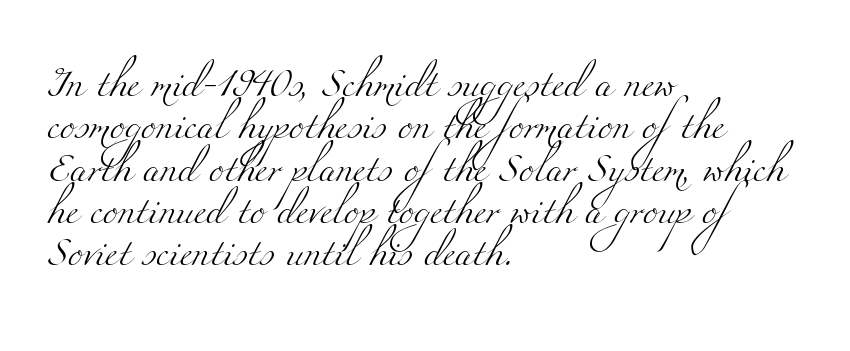
Q: Is the text bold? A: No.
Q: Is the text underlined? A: No.
Q: How is the paragraph aligned? A: Left-aligned.
Q: Is the spacing between letters normal or unusually wide? A: Normal.
Q: Is the spacing between lines tight, normal or loose? A: Normal.
Q: Width (condensed, normal, or wide)? A: Wide.
Q: Stroke contrast? A: Medium.
Q: x-height? A: Small.
Q: Monospaced? A: No.
